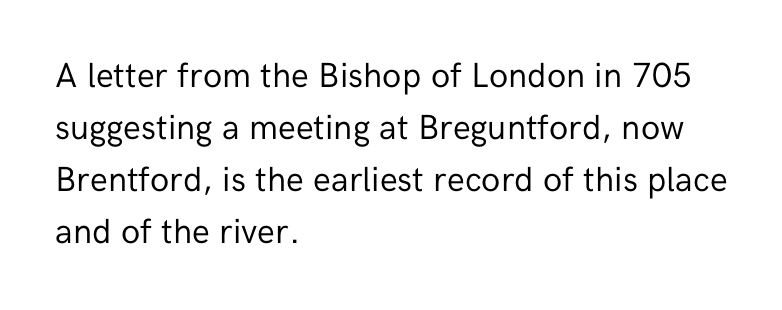
{"serif": "no", "italic": "no", "bold": "no", "weight": "regular", "width": "normal", "stroke_contrast": "low", "x_height": "medium", "monospaced": "no", "underline": "no", "align": "left", "line_spacing": "normal", "line_spacing_ratio": 1.49, "letter_spacing": "normal", "letter_spacing_em": 0.0, "glyph_px": 35}
